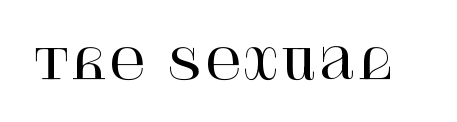
Q: Is the text italic (slanted)? A: No, it is upright.
Q: Is the typeface a serif or a sans-serif typeface? A: Serif.
Q: Is the text underlined? A: No.
Q: Is the spacing between letters normal or unusually wide? A: Normal.
Q: Width (condensed, normal, or wide)? A: Normal.
Q: Stroke contrast? A: High.
Q: x-height? A: Large.
